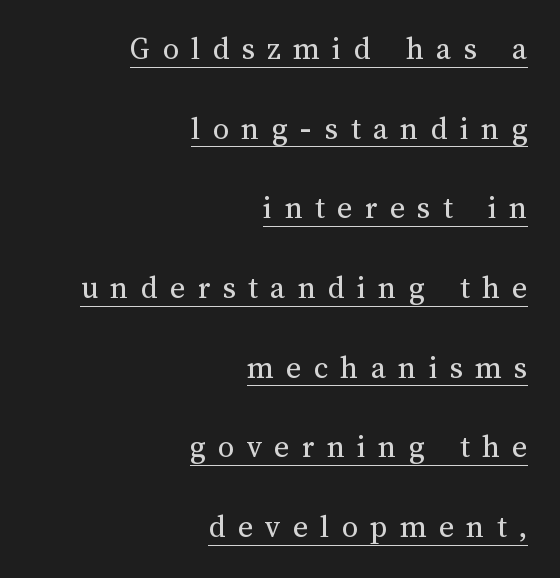
The passage is arranged like a letterhead date or caption credit — flush right. You could not count columns in this text — the font is proportionally spaced. A typesetter would mark this as roman, not italic. Is the type heavy? It reads as light-to-regular instead.
